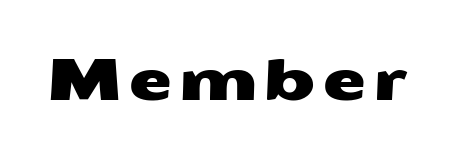
The image shows 57 px wide sans-serif type; set not underlined; medium stroke contrast and a medium x-height.
